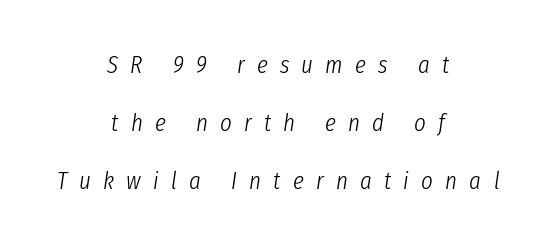
Emphasis-style slanted type is in use. Successive baselines arrive slowly, with a big drop between each. These lines are centered, leaving both edges ragged. A typesetter would call this heavily tracked-out type. Is this a heavy cut? Hardly; it is regular or lighter. Words float on clear page, feet unadorned.
